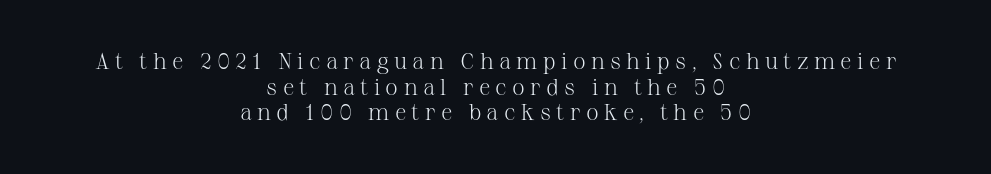
Only glyphs here, with clear space below each row. The face used here is rendered with a markedly widened letterfit. Which margin do the lines hug? Neither — every line sits in the middle. The cut favours lightness, reaching ordinary text weight at its darkest.
